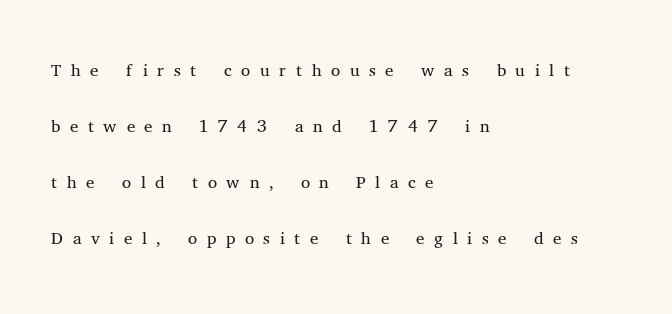
Check under the words: just untouched page. Each word looks stretched out because of the extra space between its letters. Compared with a typical body face, this is equally light or lighter still. The block of text is sparse from top to bottom, with ample space between rows. Horizontally, the lines are justified to the leading edge only.
